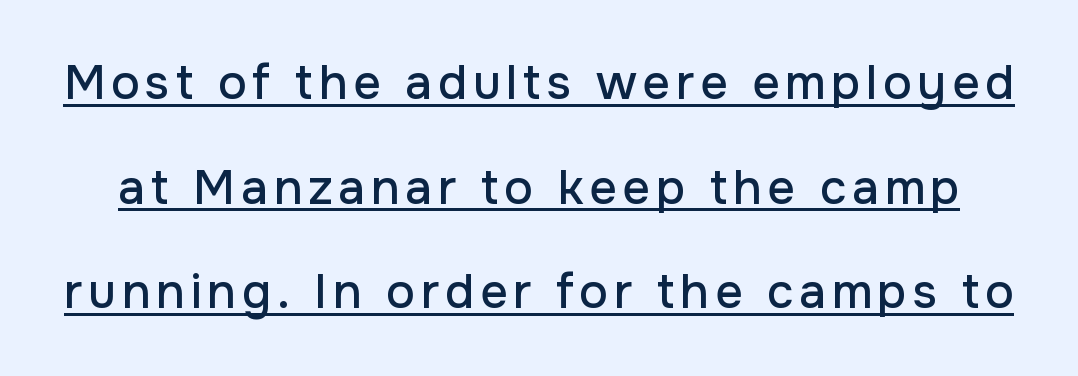
The words here are underlined. Observe the absence of serifs on each vertical stroke in this sample. The designer dialed line spacing up above the default. Nope, not italic — everything's standing straight.
